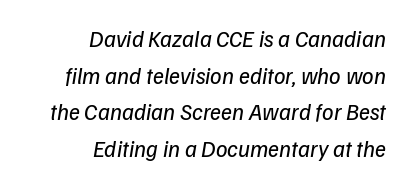
Caption: multi-line text, flush right, ragged left. Has an underline been added? It has not. Ink coverage per letter is moderate at most. The letters sit at their default tracking, neither squeezed nor spread. If you measured baseline to baseline, you'd find a middling distance.
